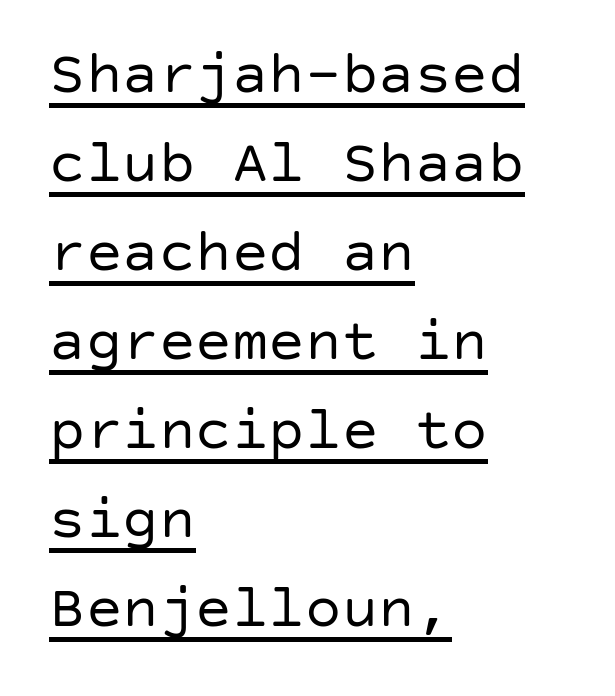
{"serif": "no", "italic": "no", "bold": "no", "weight": "regular", "width": "normal", "stroke_contrast": "low", "x_height": "large", "underline": "yes", "align": "left", "line_spacing": "normal", "line_spacing_ratio": 1.46, "letter_spacing": "normal", "letter_spacing_em": 0.0, "glyph_px": 61}
